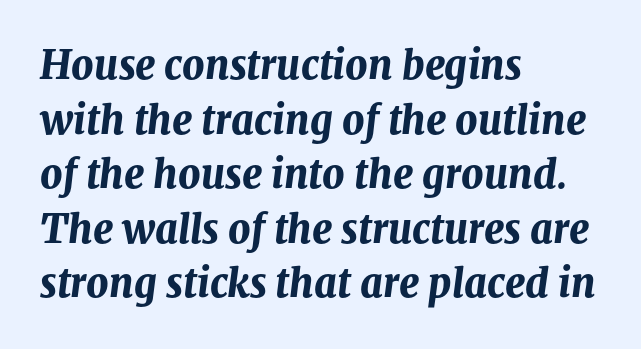
Looks like regular typesetting: each glyph gets only the width it needs. In terms of posture, this sample is oblique. One-word summary of the alignment: left. Caption: standard tracking, unaltered.
